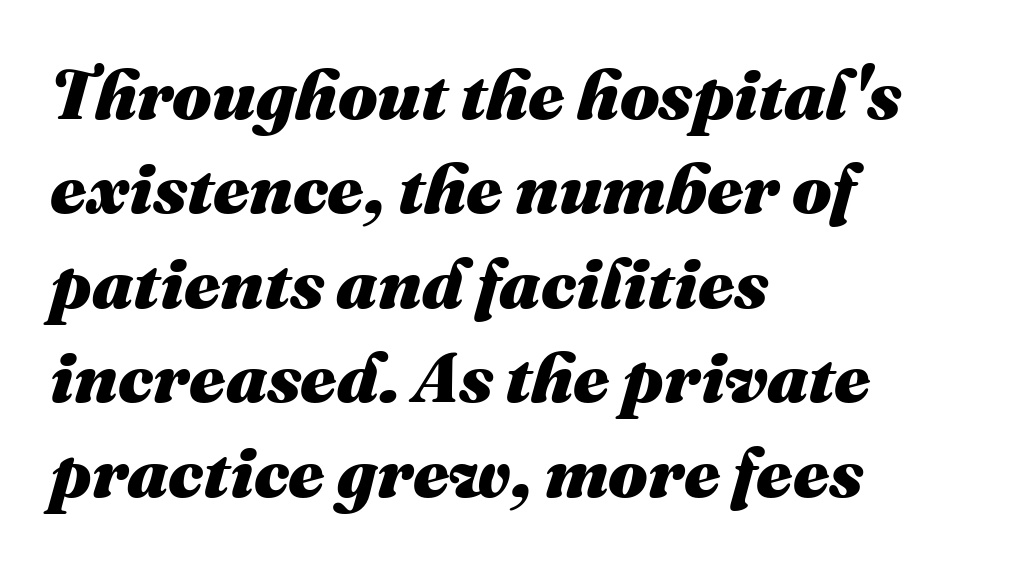
In CSS terms this would be text-align: left. Underlining? Definitely not there. The line-height multiplier appears to be the usual default. Think of a printed novel: that variable character pitch is what you see here. Does the lettering tilt? It does — this is italic. The rendering uses a bold face; every stroke is thick and dark.
